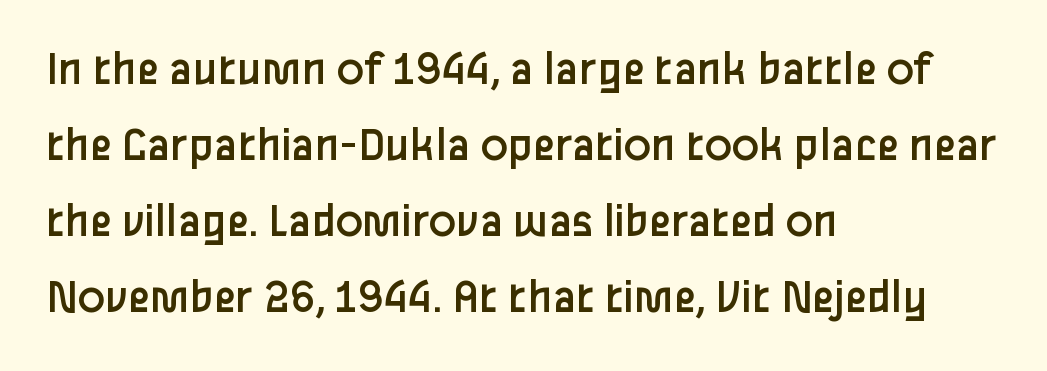
{"serif": "no", "italic": "no", "bold": "no", "weight": "regular", "width": "normal", "stroke_contrast": "low", "x_height": "medium", "monospaced": "no", "underline": "no", "align": "left", "line_spacing": "normal", "line_spacing_ratio": 1.52, "letter_spacing": "normal", "letter_spacing_em": 0.0, "glyph_px": 50}
